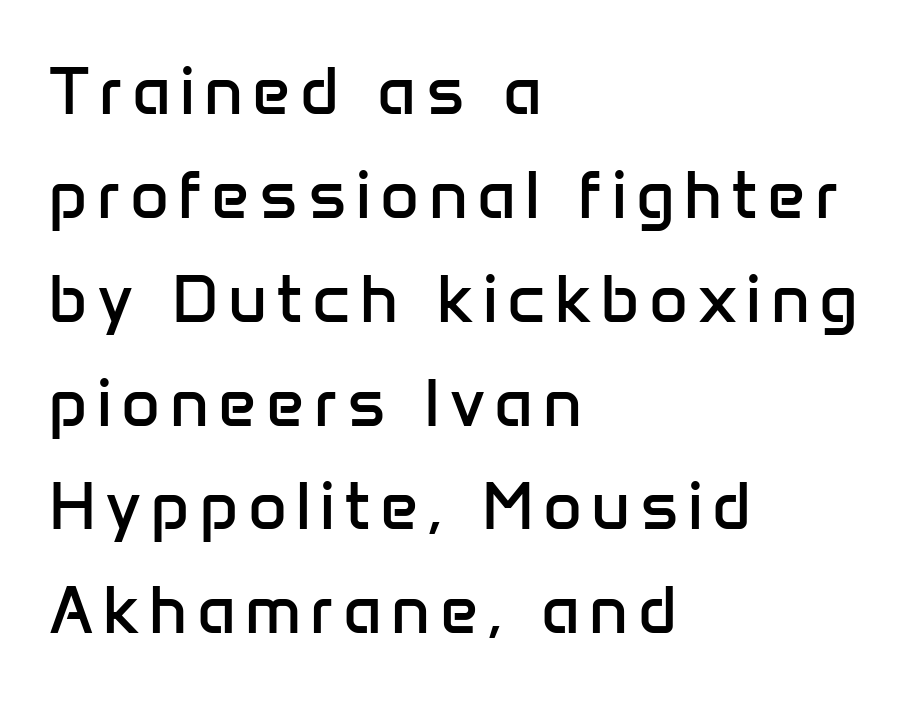
The letterforms sit at book weight or below. Glance below the letters and you will spot only blank space. Is this a fixed-width face? No — the glyphs have proportional, varying widths. It's the straight-up-and-down kind of type. A typesetter would call this leading conventional body-copy spacing. Nothing sits at the stroke ends, so this counts as sans-serif.
